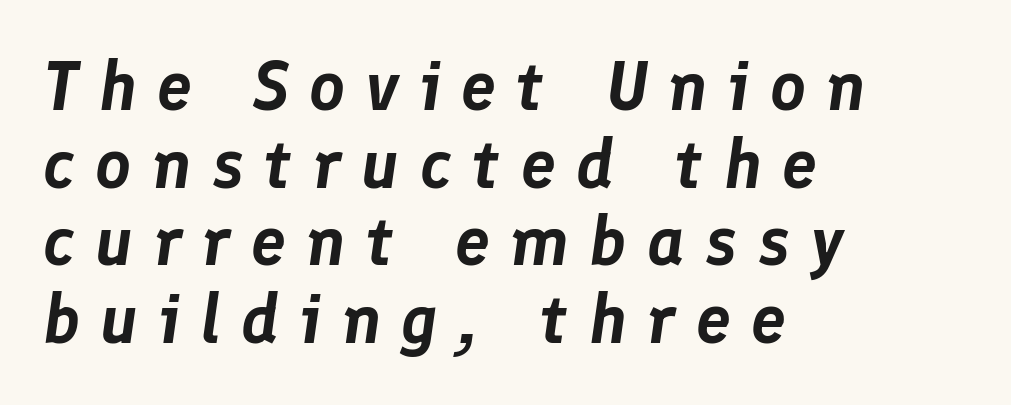
This sample has the flowing, uneven cadence of proportional lettering. Does extra space separate the letters? Yes, quite a lot of it. A typesetter would call this leading minimal, almost set solid. Italic: yes, the glyphs are oblique. These lines are set flush left with a ragged right edge. The space beneath each line is pristine and unruled.
